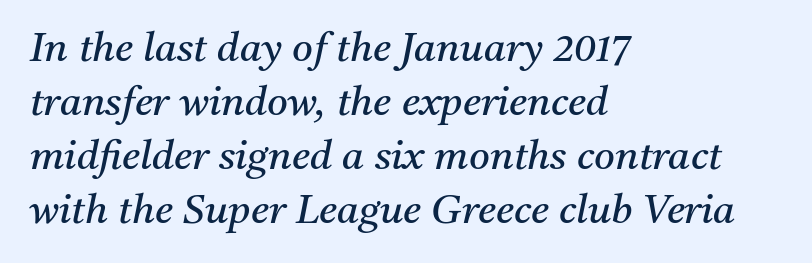
The image shows 40 px regular-weight serif type, italic (leaning right); set left-aligned, normal line spacing (1.35x), normal letter spacing, not underlined; medium stroke contrast and a medium x-height.
